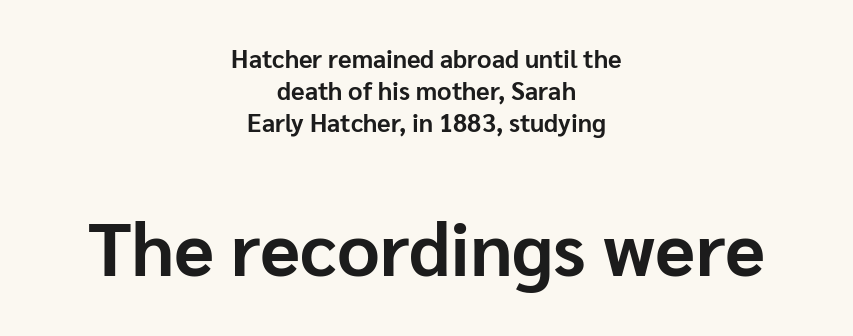
{"serif": "no", "italic": "no", "bold": "yes", "weight": "bold", "width": "normal", "stroke_contrast": "low", "x_height": "medium", "monospaced": "no", "underline": "no", "align": "center", "line_spacing": "normal", "line_spacing_ratio": 1.28, "letter_spacing": "normal", "letter_spacing_em": 0.0, "larger_block": "second", "size_ratio": 2.96, "glyph_px": 74}
